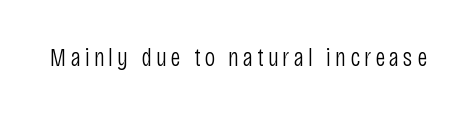
The image shows 26 px text type, upright; set not underlined.
